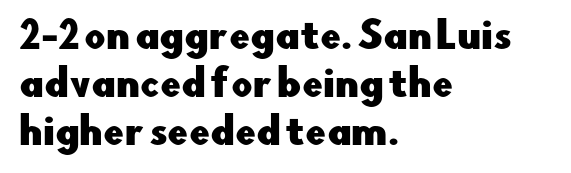
Q: Is the text italic (slanted)? A: No, it is upright.
Q: Is the typeface a serif or a sans-serif typeface? A: Sans-serif.
Q: Is the text underlined? A: No.
Q: How is the paragraph aligned? A: Left-aligned.
Q: Is the spacing between letters normal or unusually wide? A: Normal.
Q: Is the spacing between lines tight, normal or loose? A: Normal.
Q: Width (condensed, normal, or wide)? A: Normal.
Q: Stroke contrast? A: Low.
Q: x-height? A: Small.
Q: Monospaced? A: No.
